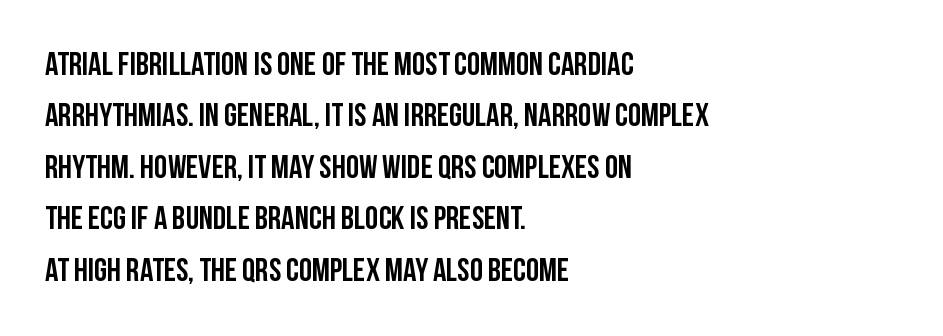
{"serif": "no", "italic": "no", "width": "condensed", "stroke_contrast": "low", "x_height": "large", "monospaced": "no", "underline": "no", "align": "left", "line_spacing": "normal", "line_spacing_ratio": 1.56, "letter_spacing": "normal", "letter_spacing_em": 0.0, "glyph_px": 33}
